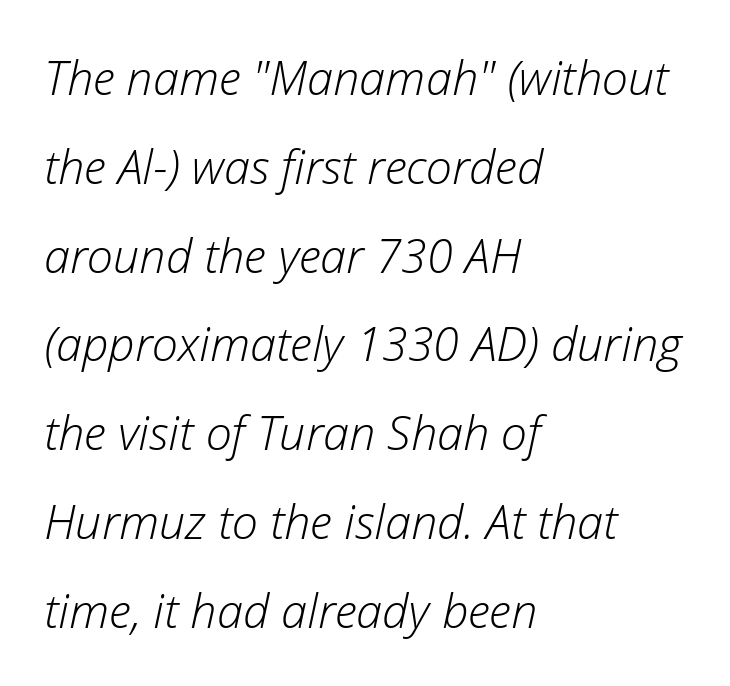
Q: Is the text bold? A: No.
Q: Is the text italic (slanted)? A: Yes, it leans right by about 12 degrees.
Q: Is the text underlined? A: No.
Q: How is the paragraph aligned? A: Left-aligned.
Q: Is the spacing between letters normal or unusually wide? A: Normal.
Q: Width (condensed, normal, or wide)? A: Normal.
Q: Stroke contrast? A: Low.
Q: x-height? A: Medium.
Q: Monospaced? A: No.
